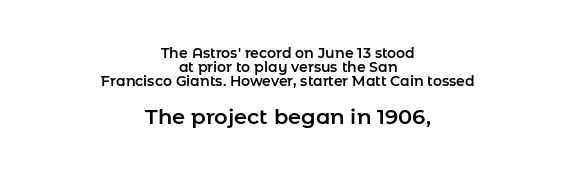
Q: Is the text italic (slanted)? A: No, it is upright.
Q: Is the text underlined? A: No.
Q: How is the paragraph aligned? A: Centered.
Q: Is the spacing between letters normal or unusually wide? A: Normal.
Q: Is the spacing between lines tight, normal or loose? A: Tight.
Q: Which block of text is set in a larger size, the first (top) or the second (bottom)? A: The second (bottom) one.
